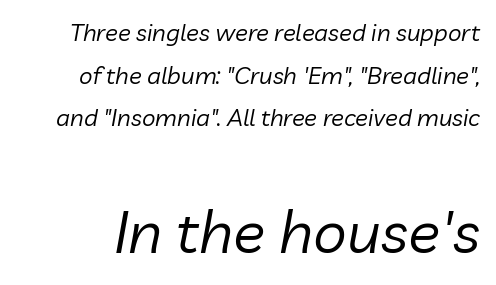
Q: Is the text bold? A: No.
Q: Is the text italic (slanted)? A: Yes, it leans right by about 10 degrees.
Q: Is the text underlined? A: No.
Q: Is the spacing between letters normal or unusually wide? A: Normal.
Q: Which block of text is set in a larger size, the first (top) or the second (bottom)? A: The second (bottom) one.
Q: Width (condensed, normal, or wide)? A: Normal.
Q: Stroke contrast? A: Low.
Q: x-height? A: Medium.
Q: Monospaced? A: No.
